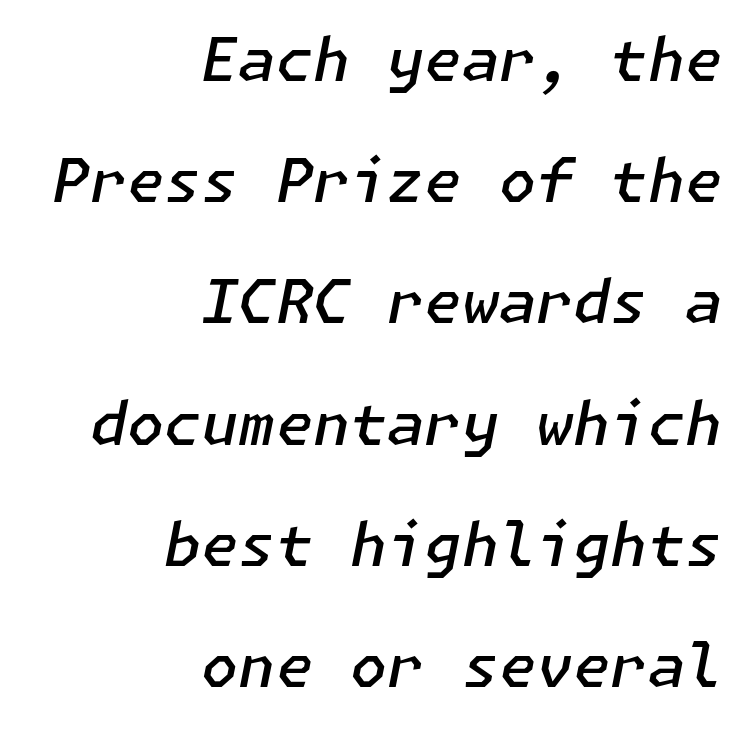
Q: Is the text bold? A: Semi-bold.
Q: Is the text italic (slanted)? A: Yes, it leans right by about 11 degrees.
Q: Is the text underlined? A: No.
Q: How is the paragraph aligned? A: Right-aligned.
Q: Is the spacing between letters normal or unusually wide? A: Normal.
Q: Is the spacing between lines tight, normal or loose? A: Loose.
Q: Width (condensed, normal, or wide)? A: Normal.
Q: Stroke contrast? A: Low.
Q: x-height? A: Medium.
